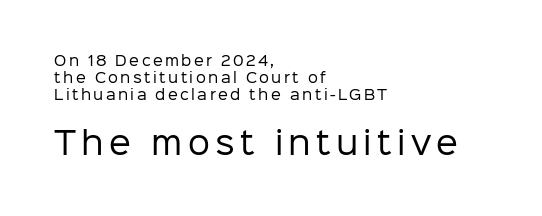
Stroke mass is kept to a normal reading level or below. Notice how the stems are strictly vertical — no italics here. Looks like regular typesetting: each glyph gets only the width it needs. One-word summary of the alignment: left. A bare baseline throughout the passage. Is this a sans? Yes — the strokes have no serifs.
